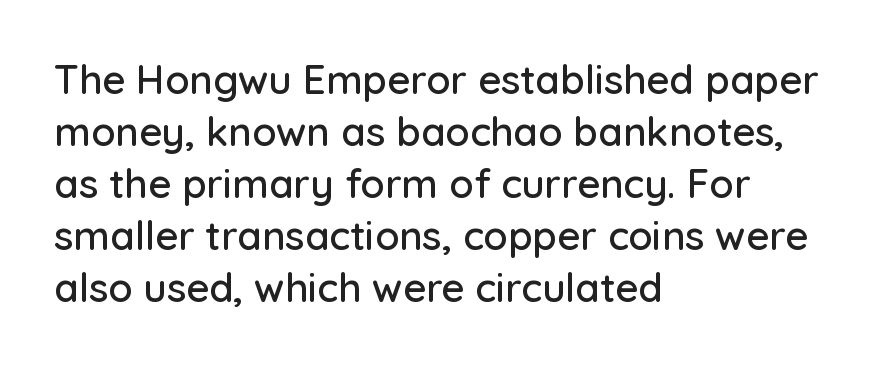
Q: Is the text italic (slanted)? A: No, it is upright.
Q: Is the typeface a serif or a sans-serif typeface? A: Sans-serif.
Q: Is the text underlined? A: No.
Q: How is the paragraph aligned? A: Left-aligned.
Q: Is the spacing between letters normal or unusually wide? A: Normal.
Q: Is the spacing between lines tight, normal or loose? A: Normal.
Q: Width (condensed, normal, or wide)? A: Normal.
Q: Stroke contrast? A: Low.
Q: x-height? A: Medium.
Q: Monospaced? A: No.
